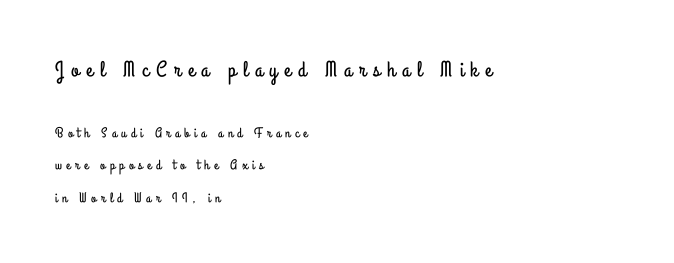
The image shows 22 px text type, upright; set left-aligned, loose line spacing (2.3x), unusually wide letter spacing (+0.32 em), not underlined; the first (top) block is 1.57x larger.
